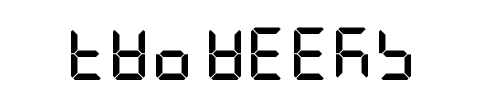
Q: Is the text bold? A: Yes.
Q: Is the text italic (slanted)? A: No, it is upright.
Q: Is the typeface a serif or a sans-serif typeface? A: Sans-serif.
Q: Is the text underlined? A: No.
Q: Is the spacing between letters normal or unusually wide? A: Normal.
Q: Width (condensed, normal, or wide)? A: Condensed.
Q: Stroke contrast? A: Low.
Q: x-height? A: Large.
